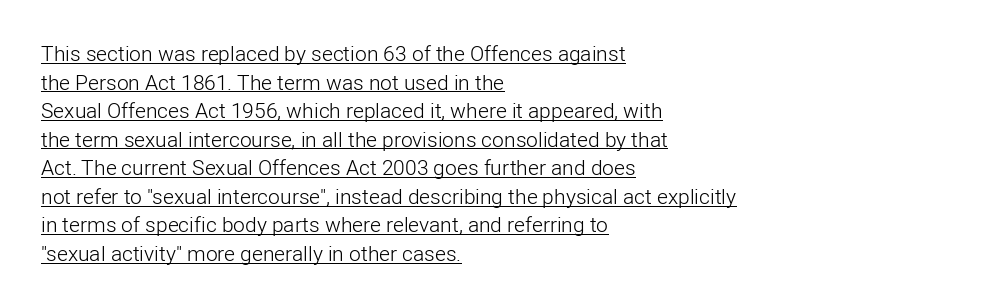
Every word sits above its own underline. A light-to-regular cut is what we see here. Words appear dense and cohesive because spacing is normal. This is the regular roman posture of the typeface.
